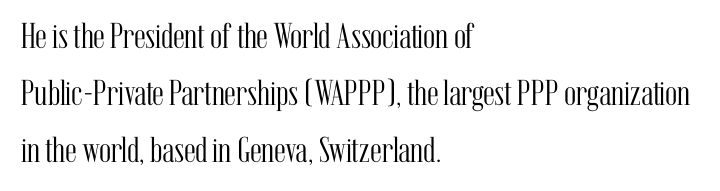
The image shows 36 px light, condensed serif type, upright; set left-aligned, normal line spacing (1.59x), normal letter spacing, not underlined; medium stroke contrast and a medium x-height.
